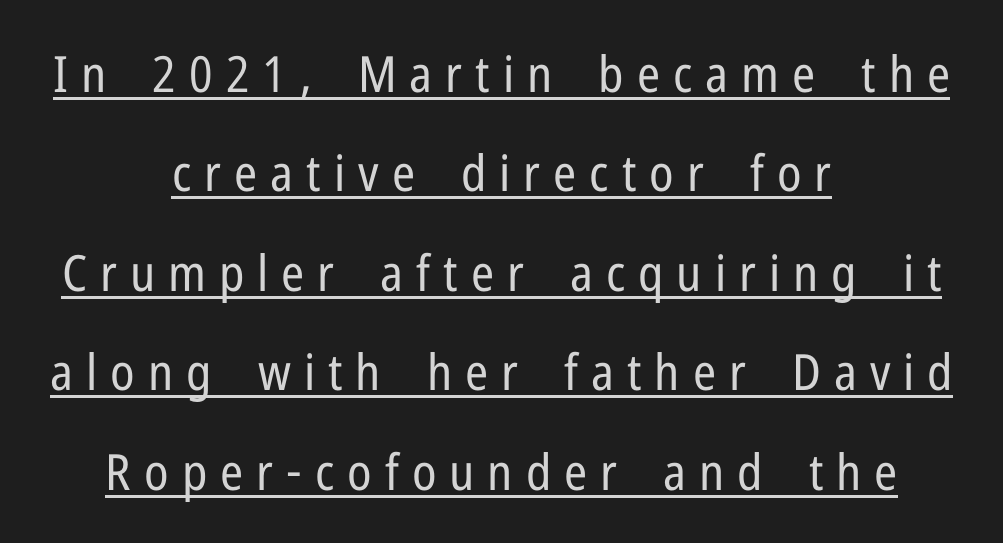
Q: Is the text bold? A: No.
Q: Is the text italic (slanted)? A: No, it is upright.
Q: Is the typeface a serif or a sans-serif typeface? A: Sans-serif.
Q: Is the text underlined? A: Yes.
Q: How is the paragraph aligned? A: Centered.
Q: Is the spacing between letters normal or unusually wide? A: Unusually wide.
Q: Is the spacing between lines tight, normal or loose? A: Loose.
Q: Width (condensed, normal, or wide)? A: Condensed.
Q: Stroke contrast? A: Low.
Q: x-height? A: Medium.
Q: Monospaced? A: No.
